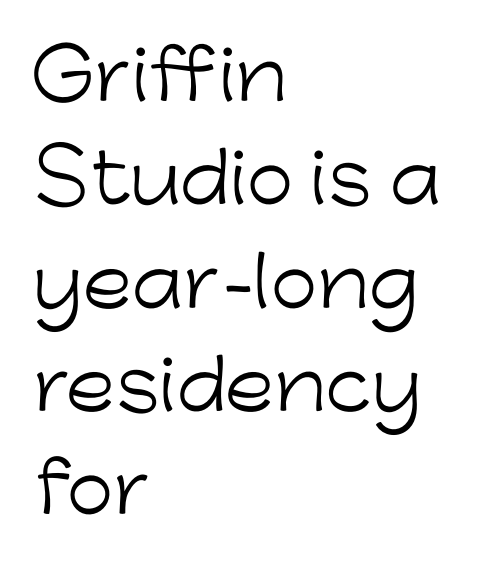
Inter-character spacing is left at the font's built-in metrics. The rendering uses a moderate line-height, typical for paragraphs. The face looks like a standard text weight, possibly lighter. This sample uses a sans-serif face.
